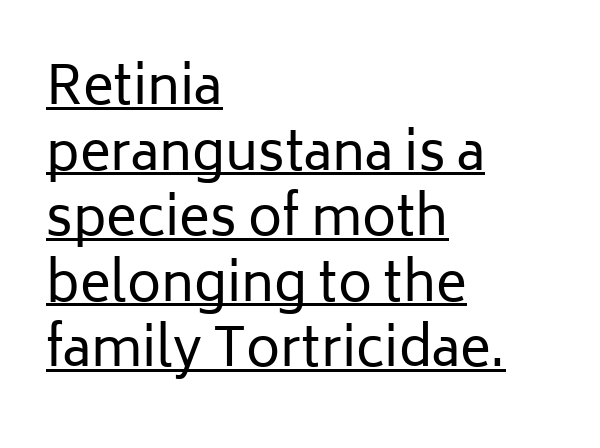
Q: Is the text bold? A: No.
Q: Is the text italic (slanted)? A: No, it is upright.
Q: Is the typeface a serif or a sans-serif typeface? A: Sans-serif.
Q: Is the text underlined? A: Yes.
Q: How is the paragraph aligned? A: Left-aligned.
Q: Is the spacing between letters normal or unusually wide? A: Normal.
Q: Is the spacing between lines tight, normal or loose? A: Normal.
Q: Width (condensed, normal, or wide)? A: Normal.
Q: Stroke contrast? A: Low.
Q: x-height? A: Medium.
Q: Monospaced? A: No.
